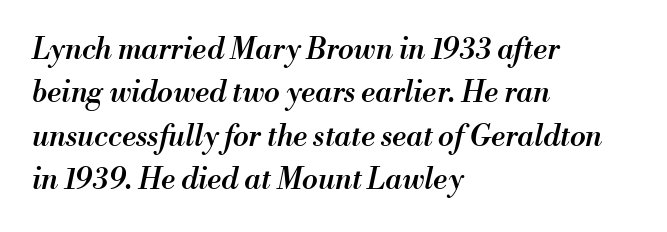
A clean baseline with only descenders dipping below it. These lines are set flush left with a ragged right edge. Would a proofreader flag this as italicized? Yes. Do the characters align in a grid? No, the font is proportional. Its strokes are somewhat broadened, the hallmark of semibold type. The block of text has a typical density, with ordinary space between rows.
